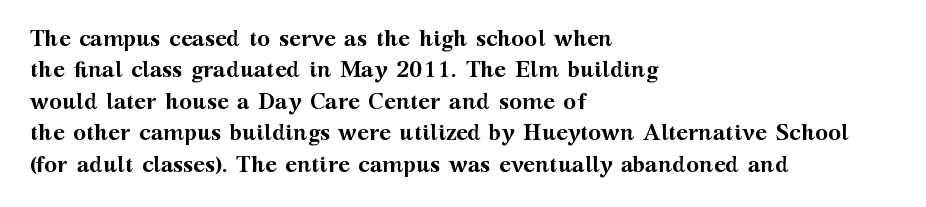
Q: Is the text bold? A: Yes.
Q: Is the text italic (slanted)? A: No, it is upright.
Q: Is the text underlined? A: No.
Q: How is the paragraph aligned? A: Left-aligned.
Q: Is the spacing between letters normal or unusually wide? A: Normal.
Q: Is the spacing between lines tight, normal or loose? A: Normal.
